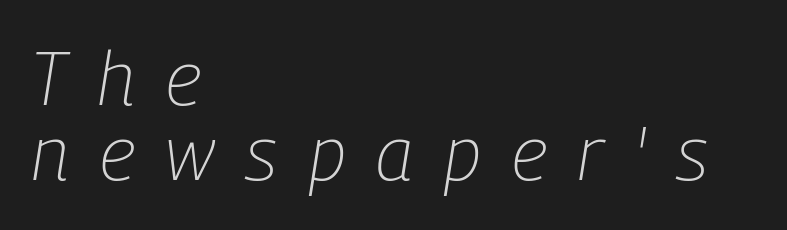
The image shows 76 px light, condensed type, italic (leaning right); set left-aligned, tight line spacing (0.99x), unusually wide letter spacing (+0.41 em), not underlined; low stroke contrast and a medium x-height.
